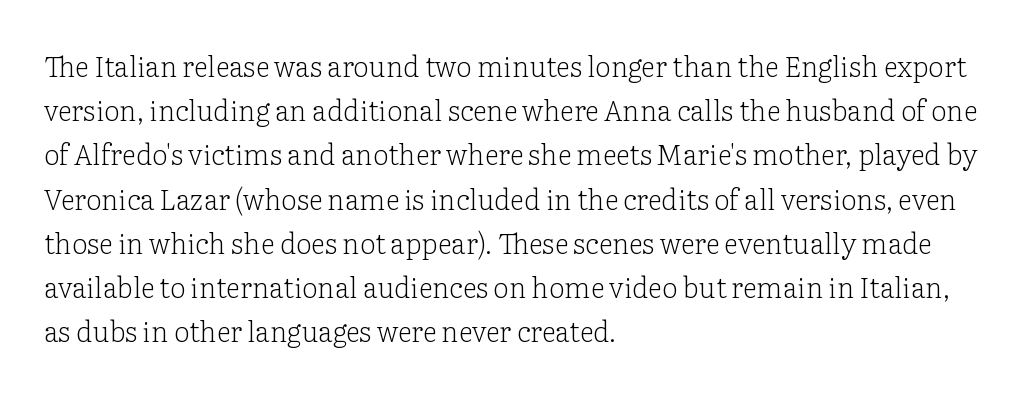
Q: Is the text bold? A: No.
Q: Is the text italic (slanted)? A: No, it is upright.
Q: Is the typeface a serif or a sans-serif typeface? A: Serif.
Q: Is the text underlined? A: No.
Q: How is the paragraph aligned? A: Left-aligned.
Q: Is the spacing between letters normal or unusually wide? A: Normal.
Q: Is the spacing between lines tight, normal or loose? A: Normal.
Q: Width (condensed, normal, or wide)? A: Normal.
Q: Stroke contrast? A: Low.
Q: x-height? A: Medium.
Q: Monospaced? A: No.
